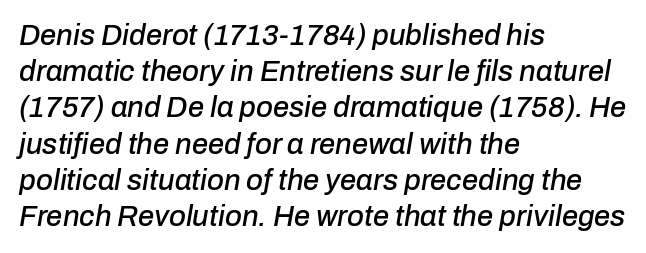
The image shows 29 px text type, italic (leaning right); set left-aligned, normal line spacing (1.25x), normal letter spacing, not underlined; low stroke contrast and a medium x-height.
